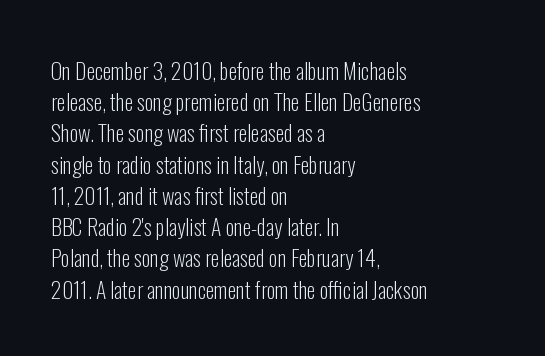
Every row of glyphs begins at an identical x-position on the left. The typesetting does not lean heavy: it is not bold. One glance says typical: line gaps are just what's usual. Underlining? Definitely not there.
